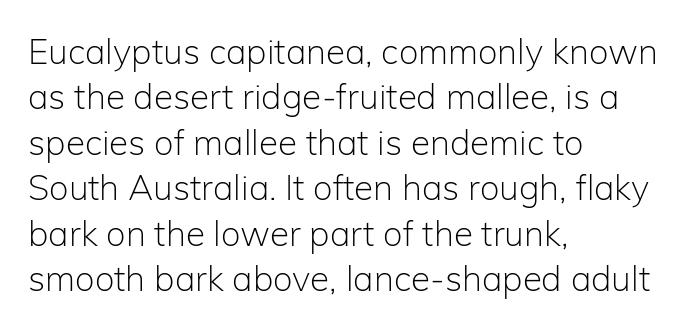
Q: Is the text bold? A: No.
Q: Is the text italic (slanted)? A: No, it is upright.
Q: Is the typeface a serif or a sans-serif typeface? A: Sans-serif.
Q: Is the text underlined? A: No.
Q: How is the paragraph aligned? A: Left-aligned.
Q: Is the spacing between letters normal or unusually wide? A: Normal.
Q: Is the spacing between lines tight, normal or loose? A: Normal.
Q: Width (condensed, normal, or wide)? A: Normal.
Q: Stroke contrast? A: Low.
Q: x-height? A: Medium.
Q: Monospaced? A: No.
